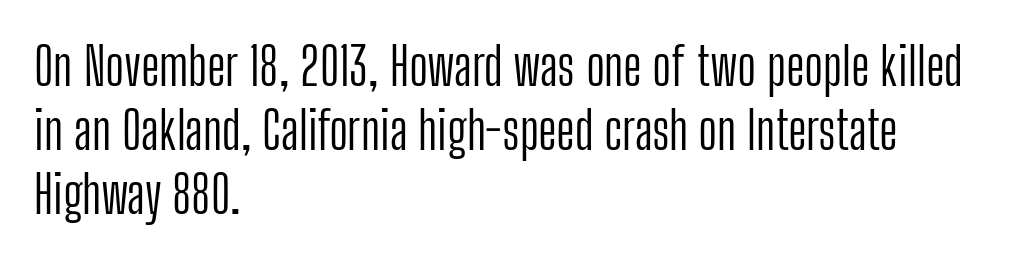
{"serif": "no", "italic": "no", "bold": "no", "weight": "light", "width": "condensed", "stroke_contrast": "low", "x_height": "medium", "monospaced": "no", "underline": "no", "align": "left", "line_spacing_ratio": 1.23, "letter_spacing": "normal", "letter_spacing_em": 0.0, "glyph_px": 52}
